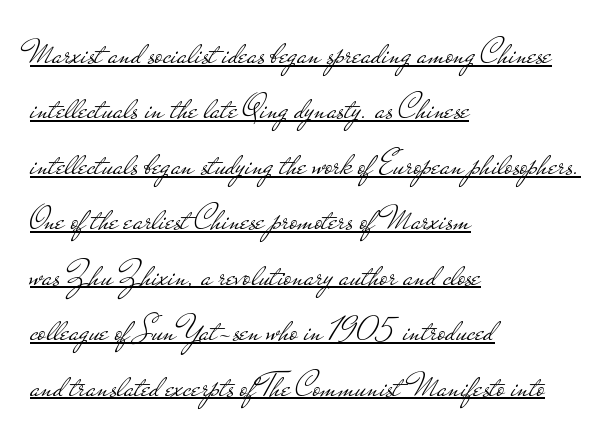
{"serif": "no", "bold": "no", "weight": "light", "width": "wide", "stroke_contrast": "low", "x_height": "small", "monospaced": "no", "underline": "yes", "align": "left", "line_spacing": "normal", "line_spacing_ratio": 1.54, "letter_spacing": "normal", "letter_spacing_em": 0.0, "glyph_px": 36}
